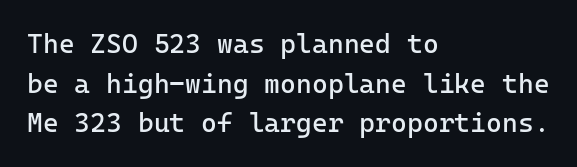
The image shows 27 px text type, upright; set left-aligned, normal line spacing (1.47x), normal letter spacing, not underlined.
